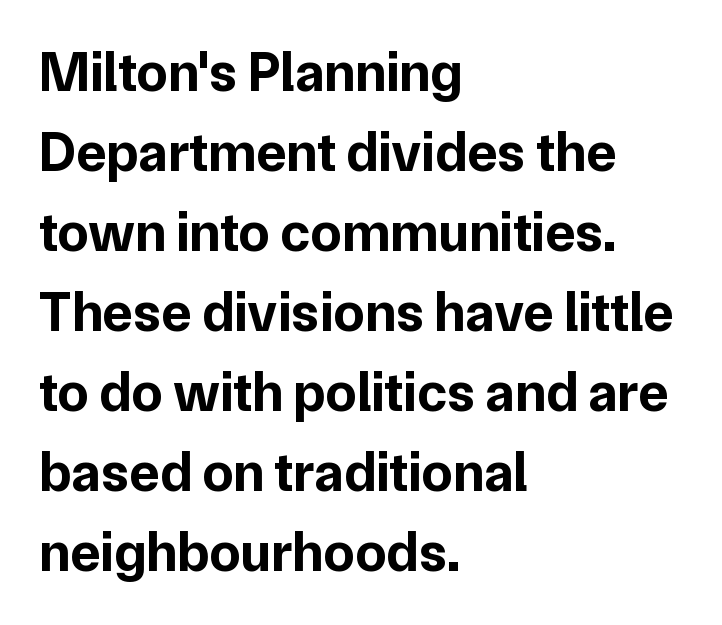
The image shows 56 px bold sans-serif type, upright; set left-aligned, normal line spacing (1.43x), normal letter spacing, not underlined; low stroke contrast and a medium x-height.
